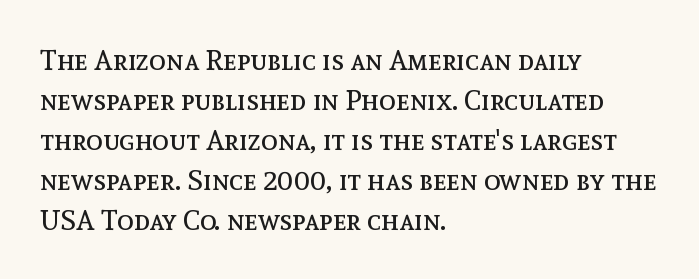
{"italic": "no", "bold": "no", "weight": "regular", "width": "normal", "x_height": "medium", "monospaced": "no", "underline": "no", "align": "left", "line_spacing": "normal", "line_spacing_ratio": 1.43, "letter_spacing": "normal", "letter_spacing_em": 0.0, "glyph_px": 28}
